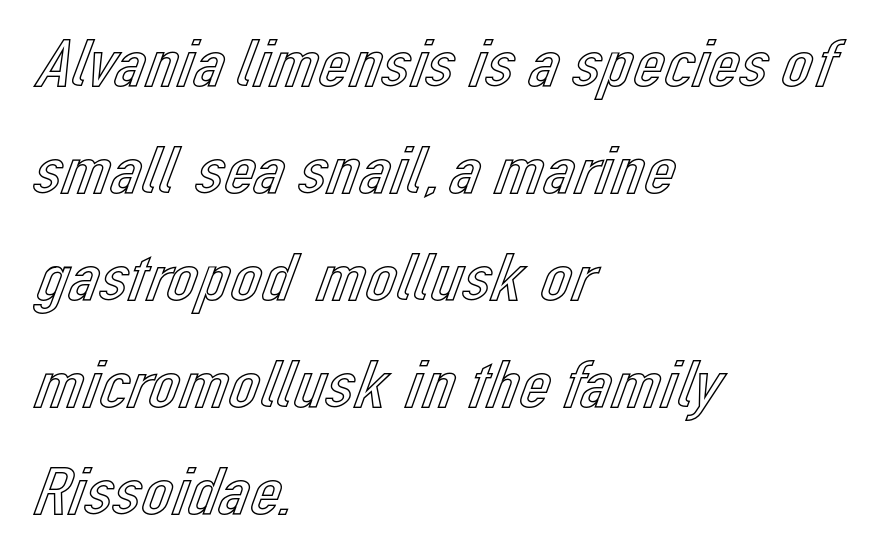
The image shows 69 px text type; set left-aligned, normal line spacing (1.55x), normal letter spacing, not underlined; a medium x-height.
